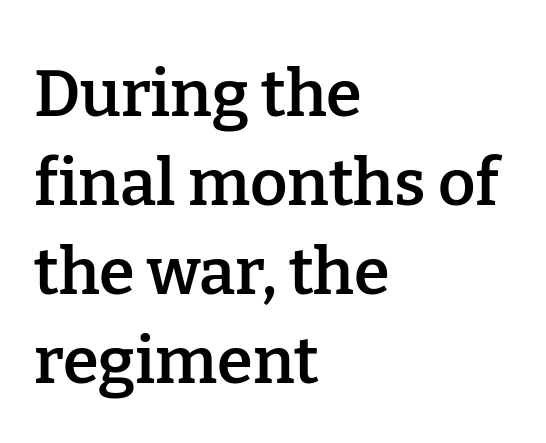
The image shows 65 px semibold serif type, upright; set left-aligned, normal line spacing (1.37x), normal letter spacing, not underlined; low stroke contrast and a medium x-height.
